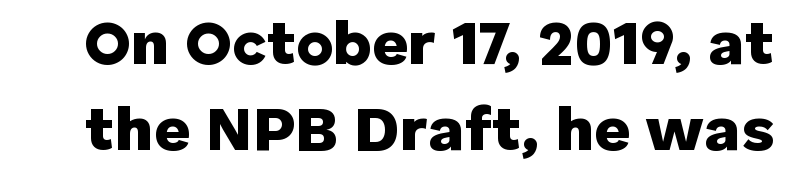
The image shows 63 px heavy sans-serif type, upright; set normal line spacing (1.37x), normal letter spacing, not underlined; low stroke contrast and a medium x-height.
